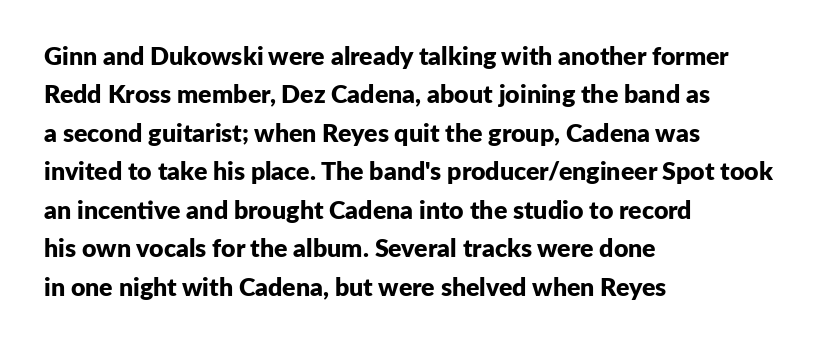
The image shows 25 px bold type, upright; set left-aligned, normal line spacing (1.54x), normal letter spacing, not underlined.
